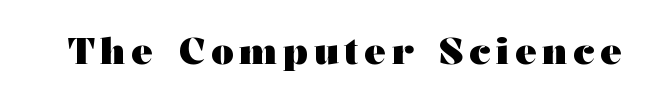
The typeface chosen for these lines features serifs. Descenders hang freely into open space. You could not count columns in this text — the font is proportionally spaced. Does the lettering tilt? It doesn't — this is upright.
